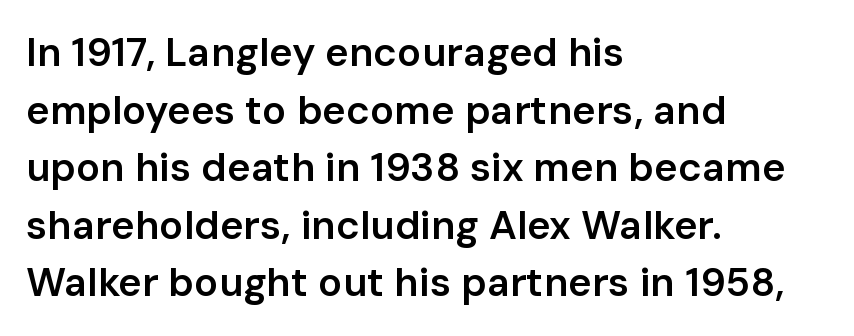
{"serif": "no", "italic": "no", "bold": "semi", "weight": "semibold", "width": "normal", "stroke_contrast": "low", "x_height": "medium", "monospaced": "no", "underline": "no", "align": "left", "line_spacing": "normal", "line_spacing_ratio": 1.44, "letter_spacing": "normal", "letter_spacing_em": 0.0, "glyph_px": 40}
